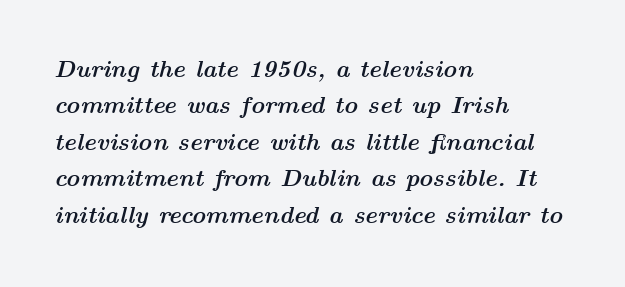
The image shows 24 px bold type, italic (leaning right); set left-aligned, normal line spacing (1.52x), normal letter spacing, not underlined.
